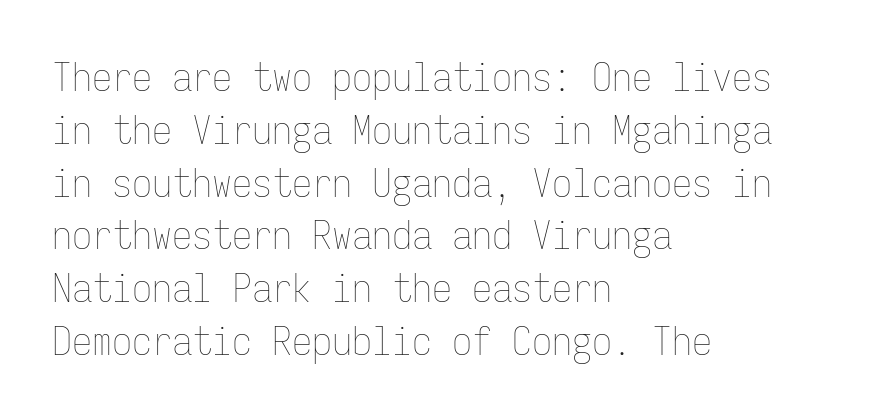
The image shows 40 px thin, condensed type, upright, monospaced; set left-aligned, normal line spacing (1.32x), normal letter spacing, not underlined; low stroke contrast and a medium x-height.
